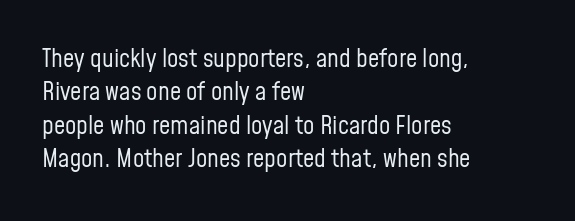
The image shows 25 px text type, upright; set left-aligned, normal line spacing (1.34x), normal letter spacing, not underlined.
